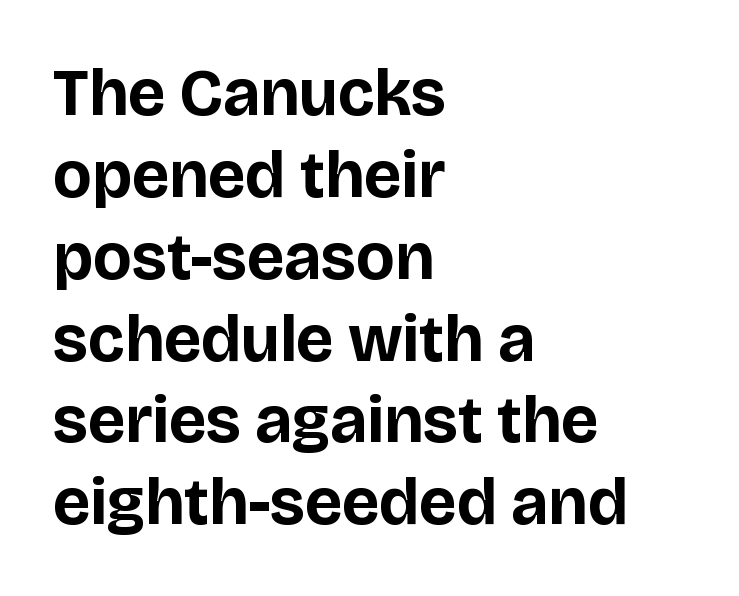
The image shows 66 px bold sans-serif type, upright; set left-aligned, line spacing 1.24x, normal letter spacing, not underlined; low stroke contrast and a large x-height.
